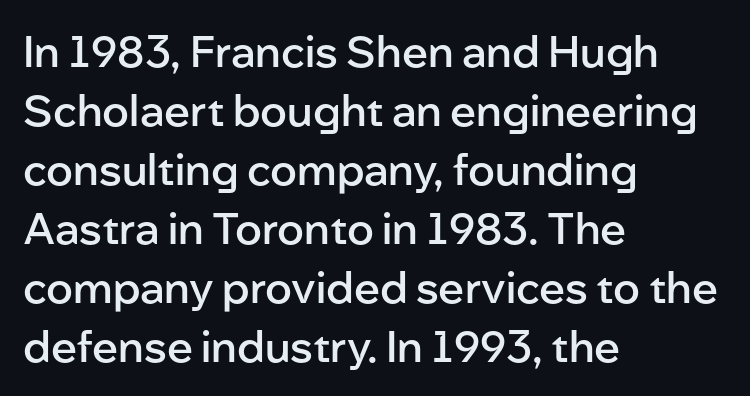
{"serif": "no", "italic": "no", "bold": "semi", "weight": "semibold", "width": "normal", "stroke_contrast": "low", "x_height": "medium", "monospaced": "no", "underline": "no", "align": "left", "line_spacing": "normal", "line_spacing_ratio": 1.37, "letter_spacing": "normal", "letter_spacing_em": 0.0, "glyph_px": 43}
